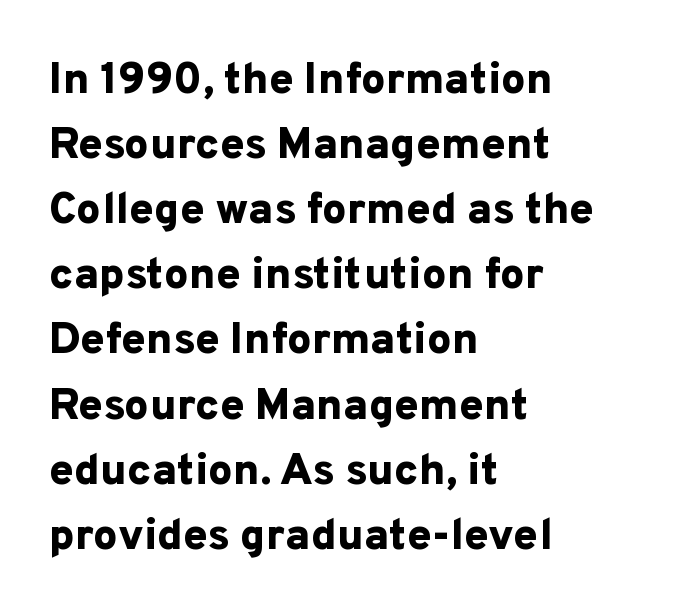
Q: Is the text bold? A: Yes.
Q: Is the text italic (slanted)? A: No, it is upright.
Q: Is the typeface a serif or a sans-serif typeface? A: Sans-serif.
Q: Is the text underlined? A: No.
Q: How is the paragraph aligned? A: Left-aligned.
Q: Is the spacing between letters normal or unusually wide? A: Normal.
Q: Is the spacing between lines tight, normal or loose? A: Normal.
Q: Width (condensed, normal, or wide)? A: Normal.
Q: Stroke contrast? A: Low.
Q: x-height? A: Medium.
Q: Monospaced? A: No.
